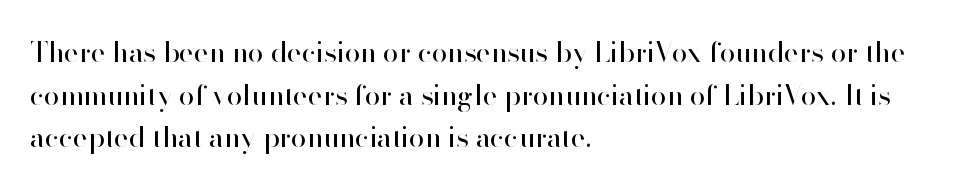
Leading: standard. Each row of text sits above clean, open space. Nope, not italic — everything's standing straight. Is the stroke heavy? The answer is a plain regular-or-lighter. Is this a fixed-width face? No — the glyphs have proportional, varying widths.
